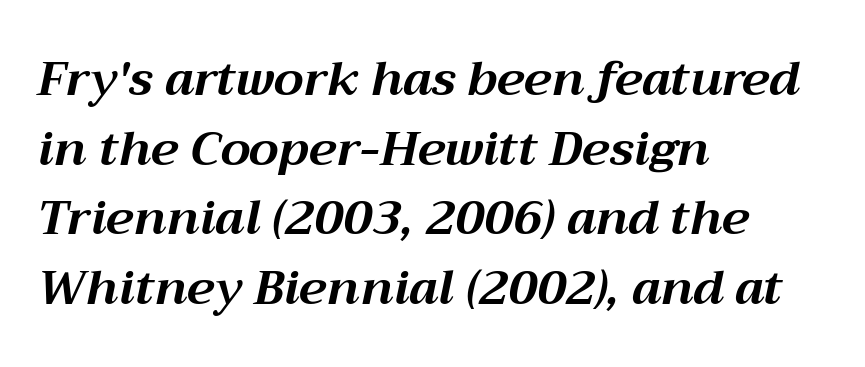
{"italic": "yes", "lean": "right", "slant_degrees": 12, "bold": "yes", "weight": "bold", "width": "normal", "stroke_contrast": "medium", "x_height": "medium", "monospaced": "no", "underline": "no", "align": "left", "line_spacing": "normal", "line_spacing_ratio": 1.45, "letter_spacing": "normal", "letter_spacing_em": 0.0, "glyph_px": 48}
